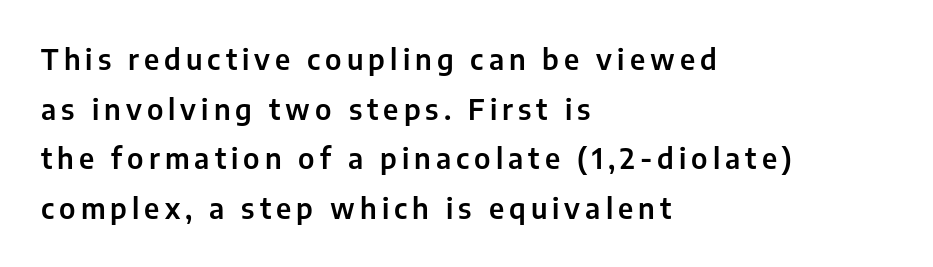
{"serif": "no", "italic": "no", "width": "normal", "stroke_contrast": "low", "x_height": "medium", "monospaced": "no", "underline": "no", "align": "left", "line_spacing_ratio": 1.77, "glyph_px": 28}
